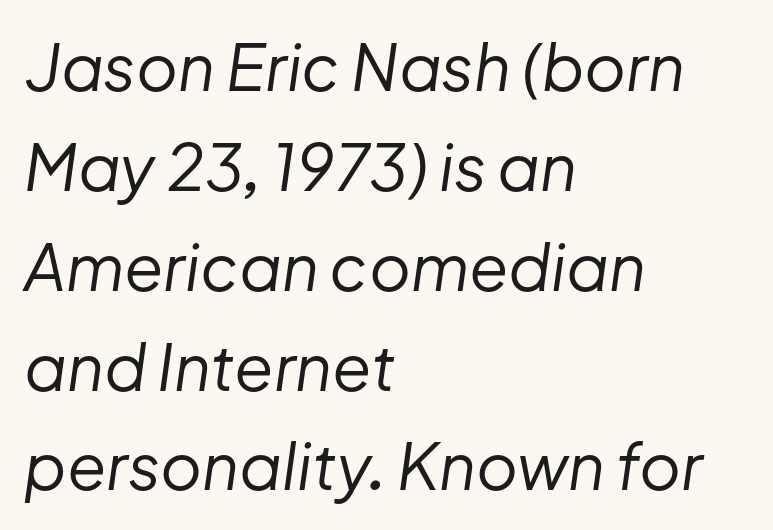
The rendering anchors every line to the left-hand side. Yep, that's italic — everything's leaning. Glance below the letters and you will spot only blank space. Spacing verdict: proportional, widths tailored to each character. Regular leading. The strokes carry an ordinary text weight at most.
